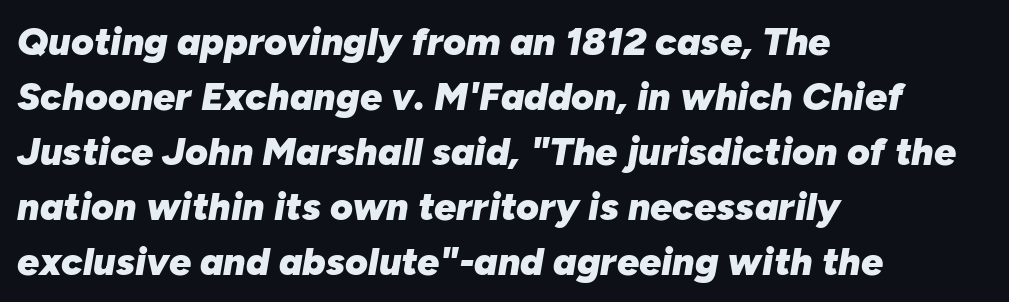
{"italic": "yes", "lean": "right", "slant_degrees": 10, "bold": "yes", "weight": "heavy", "width": "normal", "stroke_contrast": "low", "x_height": "medium", "monospaced": "no", "underline": "no", "align": "left", "line_spacing": "normal", "line_spacing_ratio": 1.41, "letter_spacing": "normal", "letter_spacing_em": 0.0, "glyph_px": 39}
